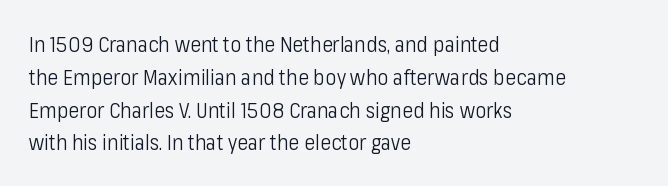
The image shows 21 px text type, upright; set left-aligned, normal line spacing (1.56x), normal letter spacing, not underlined.
